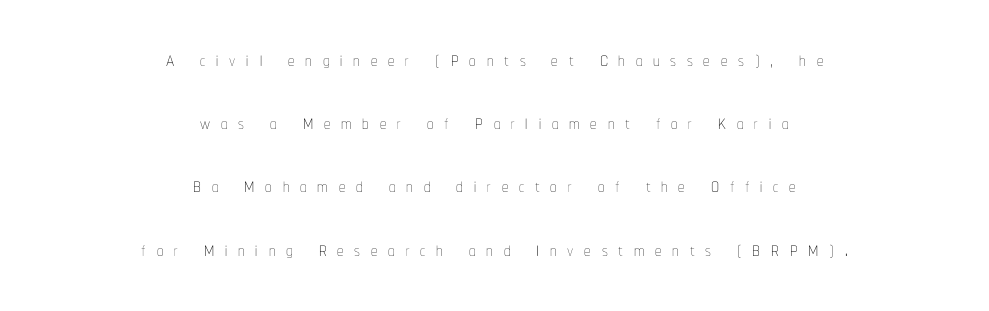
{"italic": "no", "bold": "no", "underline": "no", "align": "center", "line_spacing": "loose", "line_spacing_ratio": 2.43, "letter_spacing": "wide", "letter_spacing_em": 0.41, "glyph_px": 26}
